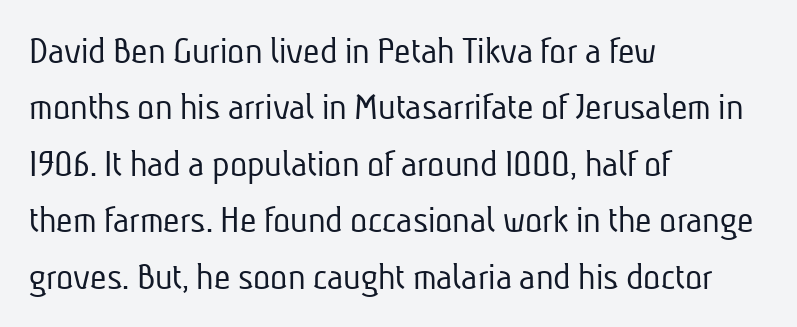
This sample keeps an unexceptional amount of space between lines. Underline: absent. This is sans-serif lettering, the kind often seen on screens and signage. Counters stay open thanks to moderate or lighter strokes.
